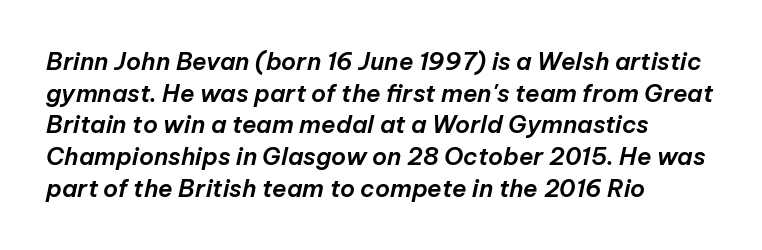
The image shows 24 px text type, italic (leaning right); set left-aligned, normal line spacing (1.32x), normal letter spacing, not underlined.
